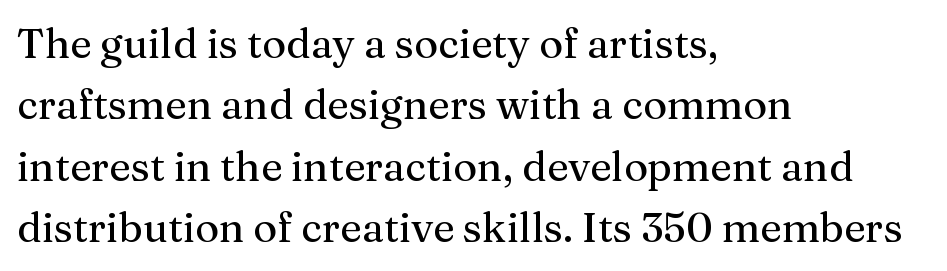
The image shows 41 px serif type, upright; set left-aligned, normal line spacing (1.5x), normal letter spacing, not underlined; medium stroke contrast and a medium x-height.
